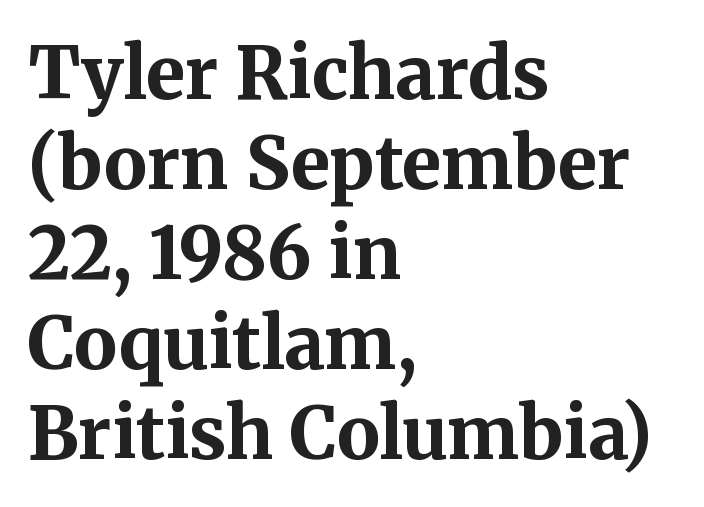
To sum up the face: it has serifs. No italicization has been applied; the sample stays upright. Tracking here is standard; glyphs follow each other at the usual distance. Letters rest on an invisible, unmarked baseline.
